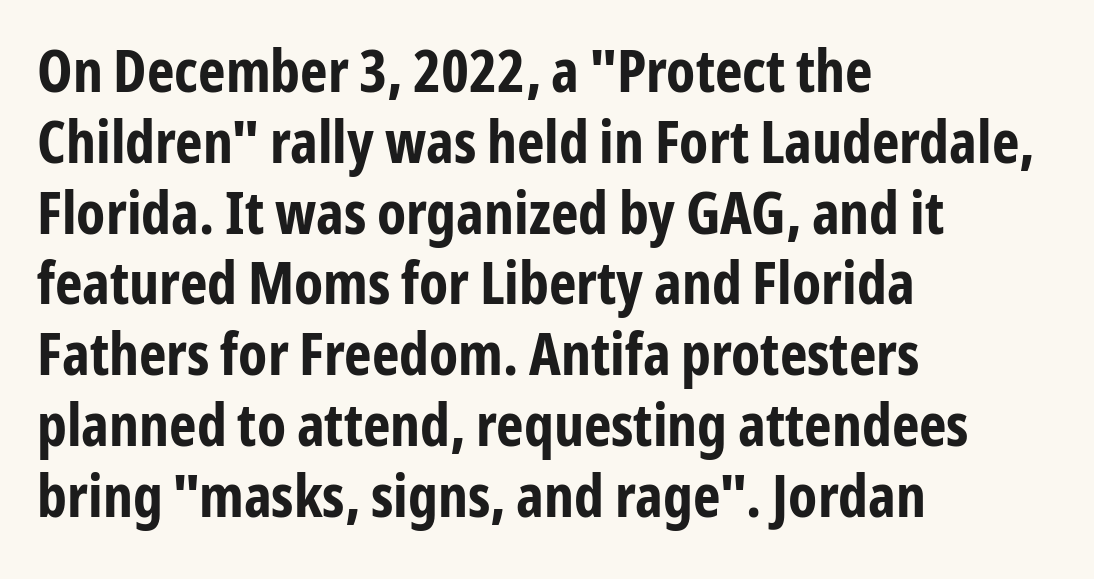
{"serif": "no", "italic": "no", "bold": "yes", "weight": "bold", "width": "condensed", "stroke_contrast": "low", "x_height": "medium", "monospaced": "no", "underline": "no", "align": "left", "line_spacing_ratio": 1.2, "letter_spacing": "normal", "letter_spacing_em": 0.0, "glyph_px": 59}
